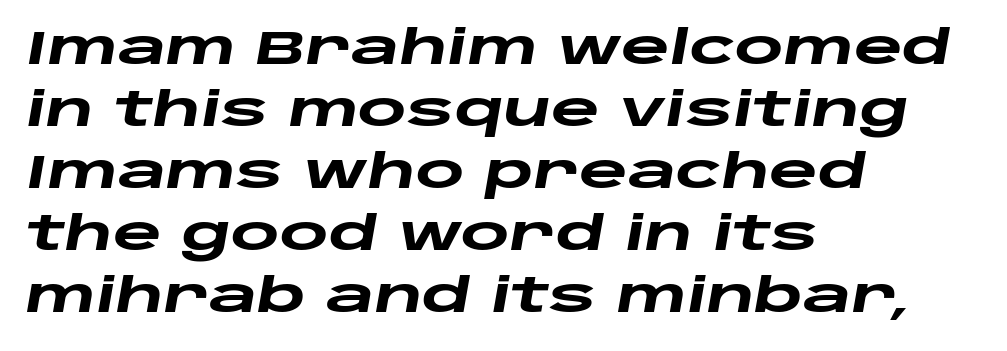
The image shows 47 px heavy, wide type, italic (leaning right); set left-aligned, normal line spacing (1.32x), normal letter spacing, not underlined; low stroke contrast and a large x-height.
